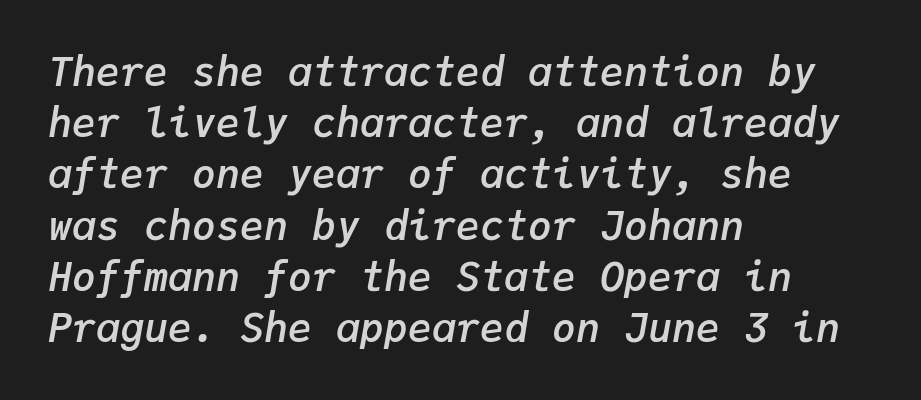
The line texture is even and compact thanks to regular tracking. The vertical gap from one line to the next is medium. Note the uniform advance width — an 'i' takes as much space as an 'm'. Does the weight exceed regular? Yes, but only to semibold. The rendering anchors every line to the left-hand side. It's the slanting kind of type.
